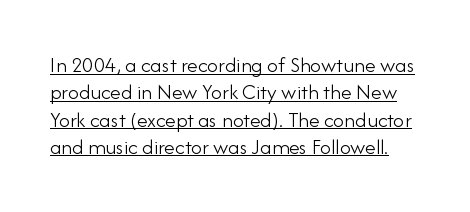
The image shows 22 px text type, upright; set line spacing 1.24x, normal letter spacing, underlined.
